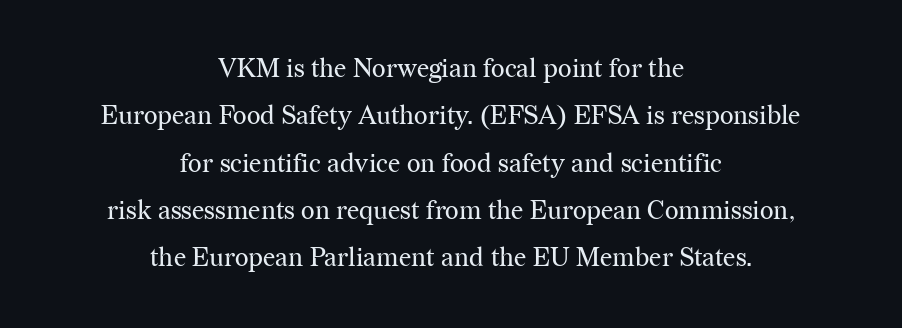
The image shows 26 px text type, upright; set centered, line spacing 1.82x, normal letter spacing, not underlined.
